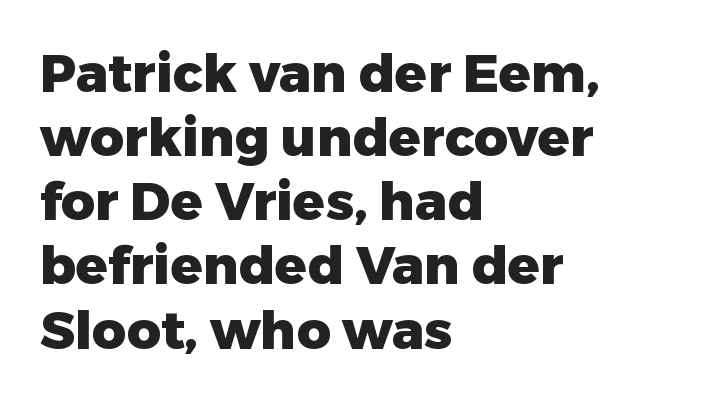
The image shows 53 px heavy sans-serif type, upright; set left-aligned, line spacing 1.21x, normal letter spacing, not underlined; low stroke contrast and a medium x-height.
